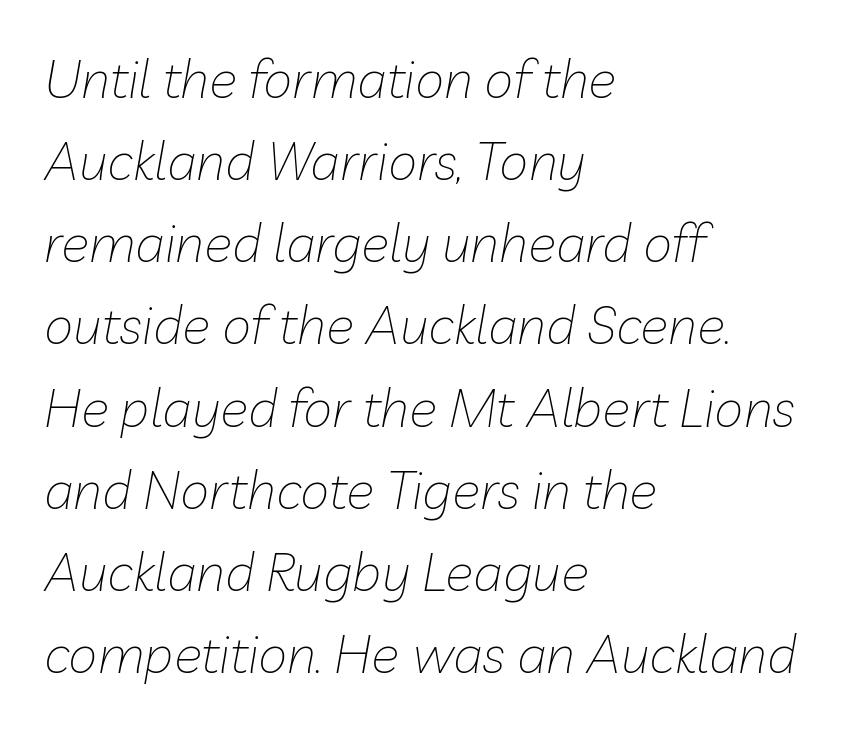
The image shows 53 px thin type, italic (leaning right); set left-aligned, normal line spacing (1.55x), normal letter spacing, not underlined; low stroke contrast and a medium x-height.
